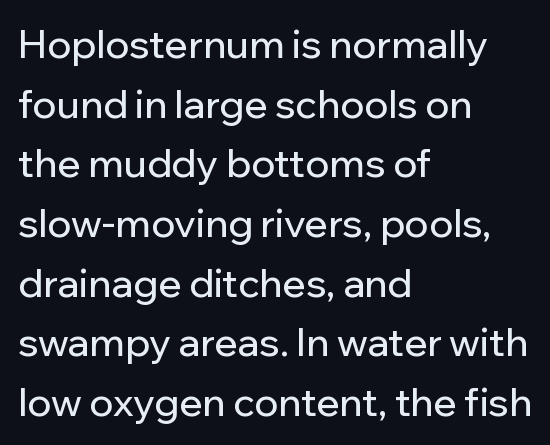
The image shows 39 px sans-serif type, upright; set left-aligned, normal line spacing (1.53x), normal letter spacing, not underlined; low stroke contrast and a medium x-height.
